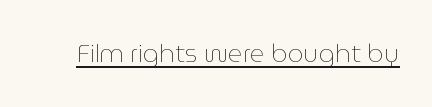
{"italic": "no", "bold": "no", "underline": "yes", "letter_spacing": "normal", "letter_spacing_em": 0.0, "glyph_px": 25}
